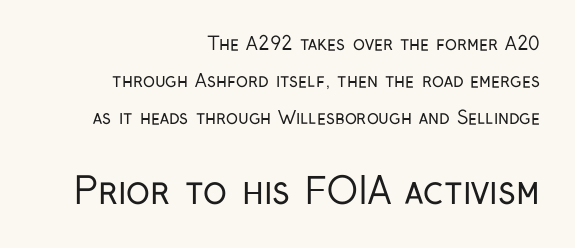
Q: Is the text bold? A: No.
Q: Is the text italic (slanted)? A: No, it is upright.
Q: Is the typeface a serif or a sans-serif typeface? A: Sans-serif.
Q: Is the text underlined? A: No.
Q: How is the paragraph aligned? A: Right-aligned.
Q: Is the spacing between letters normal or unusually wide? A: Normal.
Q: Is the spacing between lines tight, normal or loose? A: Loose.
Q: Which block of text is set in a larger size, the first (top) or the second (bottom)? A: The second (bottom) one.
Q: Width (condensed, normal, or wide)? A: Condensed.
Q: Stroke contrast? A: Low.
Q: x-height? A: Medium.
Q: Monospaced? A: No.
